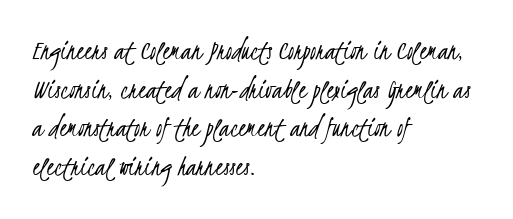
The image shows 30 px light, condensed sans-serif type; set left-aligned, normal line spacing (1.29x), normal letter spacing, not underlined; low stroke contrast and a small x-height.
